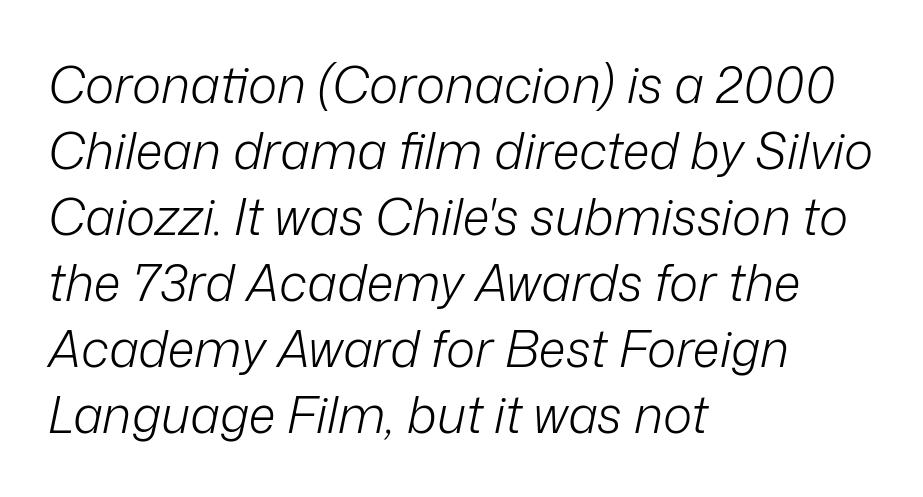
Q: Is the text bold? A: No.
Q: Is the text italic (slanted)? A: Yes, it leans right by about 12 degrees.
Q: Is the text underlined? A: No.
Q: How is the paragraph aligned? A: Left-aligned.
Q: Is the spacing between letters normal or unusually wide? A: Normal.
Q: Is the spacing between lines tight, normal or loose? A: Normal.
Q: Width (condensed, normal, or wide)? A: Normal.
Q: Stroke contrast? A: Low.
Q: x-height? A: Medium.
Q: Monospaced? A: No.
